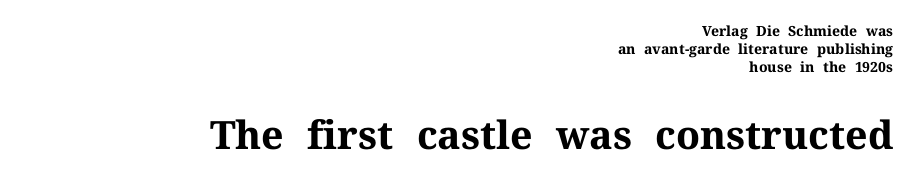
The image shows 39 px bold serif type, upright; set right-aligned, normal line spacing (1.27x), normal letter spacing, not underlined; the second (bottom) block is 2.79x larger; medium stroke contrast and a medium x-height.
